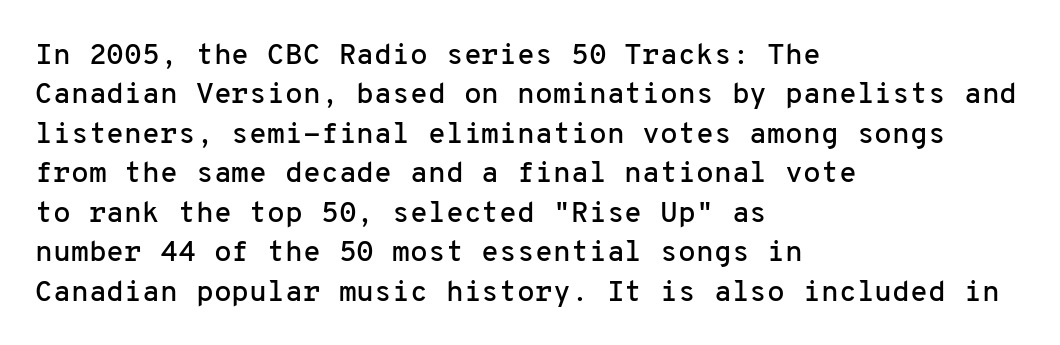
{"serif": "no", "italic": "no", "width": "normal", "stroke_contrast": "low", "x_height": "medium", "monospaced": "yes", "underline": "no", "align": "left", "line_spacing": "normal", "line_spacing_ratio": 1.36, "letter_spacing": "normal", "letter_spacing_em": 0.0, "glyph_px": 29}
